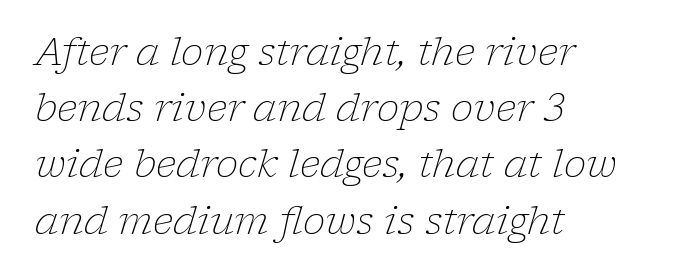
Character widths vary here, with narrow letters taking less room than wide ones. The text block is weighted toward the left margin, trailing off unevenly rightward. To sum up the face: it has serifs. Slant detected: the letters are inclined.
